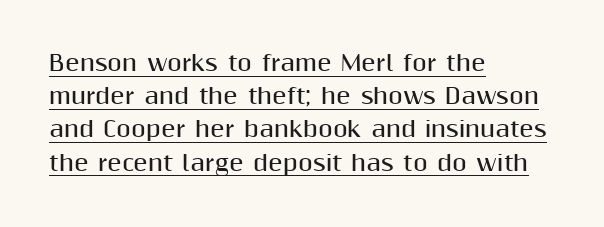
The rendering uses the underline text-decoration. Students, observe: this is what conventionally led text looks like. These lines carry a lot of weight — the face is fully bold. Caption: multi-line text, flush left, ragged right. Observe the ordinary spacing: letters are neighbours, not strangers.
